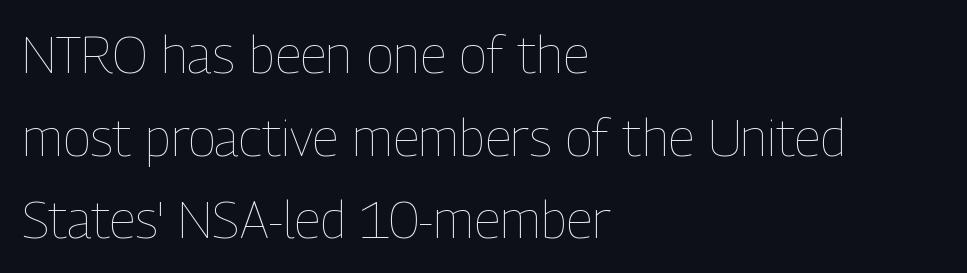
Q: Is the text bold? A: No.
Q: Is the text italic (slanted)? A: No, it is upright.
Q: Is the text underlined? A: No.
Q: How is the paragraph aligned? A: Left-aligned.
Q: Is the spacing between letters normal or unusually wide? A: Normal.
Q: Is the spacing between lines tight, normal or loose? A: Normal.
Q: Width (condensed, normal, or wide)? A: Condensed.
Q: Stroke contrast? A: Low.
Q: x-height? A: Medium.
Q: Monospaced? A: No.
